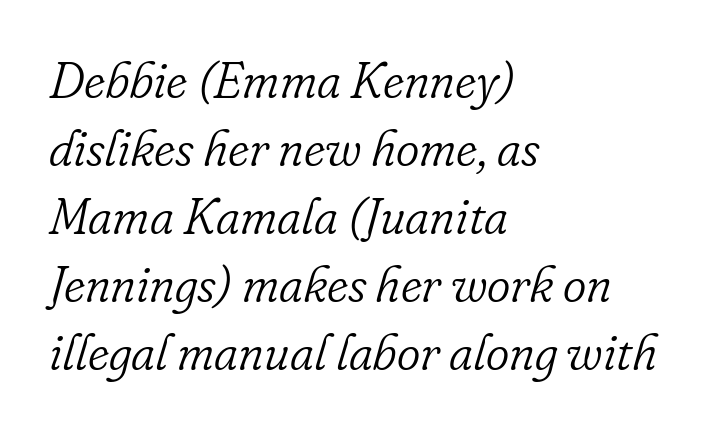
Does the copy run flush right? No — it runs flush left. The weight would be labelled regular, book, light, or lighter still. Nobody touched the tracking dial on this one. This sample has the flowing, uneven cadence of proportional lettering. Each letter's strokes conclude with small projecting serifs. This is oblique type, the kind used for emphasis or titles.
